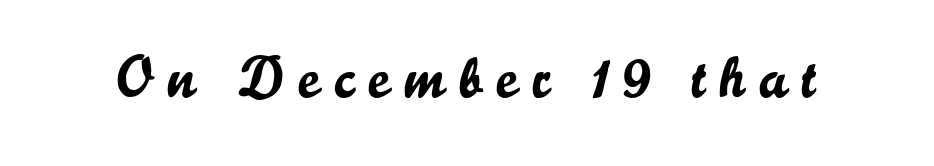
{"serif": "no", "width": "normal", "stroke_contrast": "low", "x_height": "small", "monospaced": "no", "underline": "no", "letter_spacing": "wide", "letter_spacing_em": 0.24, "glyph_px": 59}
